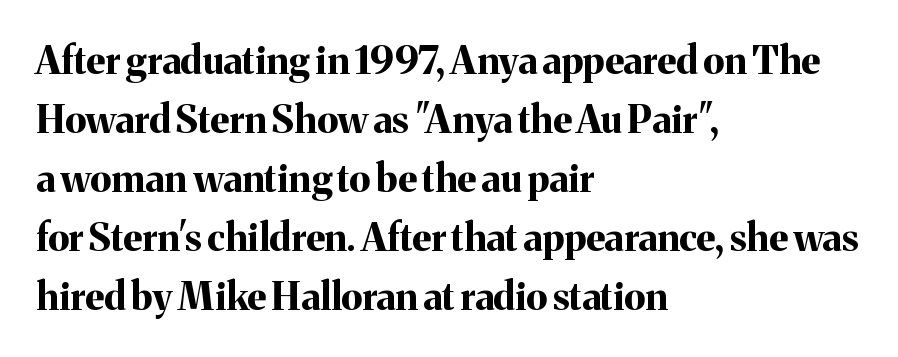
The area under the type is left untouched. Vertical spacing — default. The letters carry serifs — small finishing strokes at the ends of their stems. Spacing verdict: proportional, widths tailored to each character.
